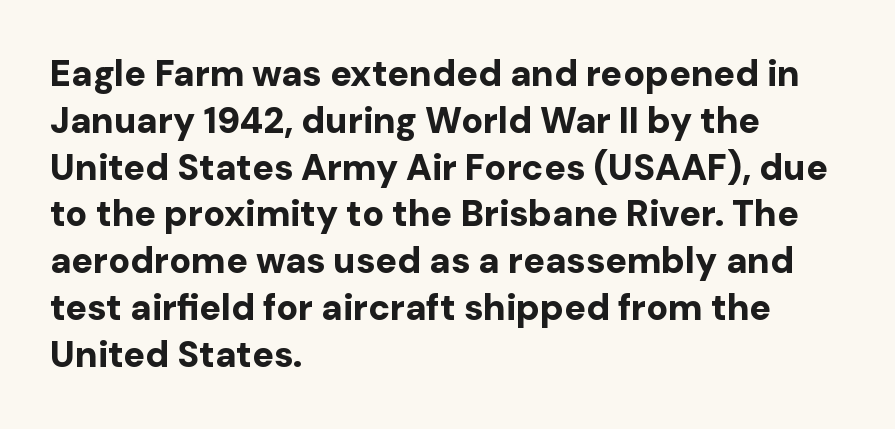
This sample uses plain, unmodified letter spacing. The paragraph shown leans on its left margin. The rendering shows plain stroke endings on the letterforms — a sans-serif design. Lines of text with bare space underneath. What weight is shown? A full bold with thick strokes. The rows are spaced the way most documents space them.
